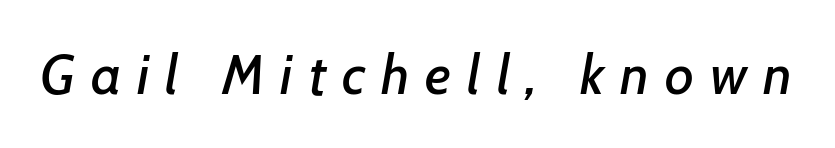
Character widths vary here, with narrow letters taking less room than wide ones. Anything drawn beneath the words? Only blank space. The tracking jumps out immediately: characters are airy and widely separated. Looking at the ascenders, they clearly lean.
